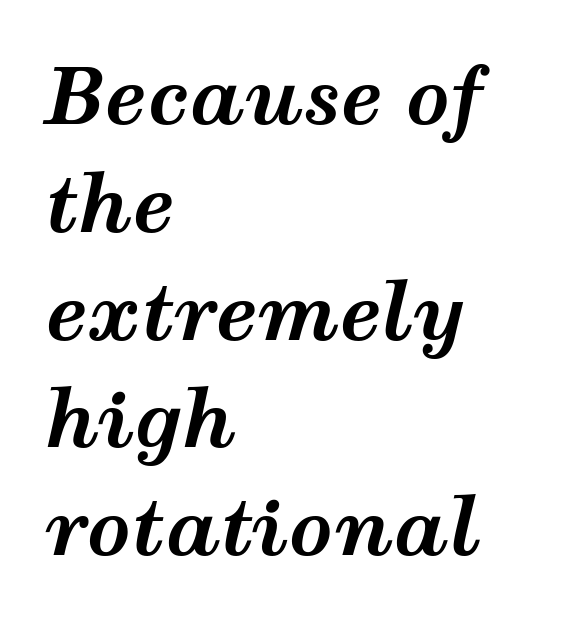
The image shows 77 px bold, wide type, italic (leaning right); set left-aligned, normal line spacing (1.4x), normal letter spacing, not underlined; medium stroke contrast and a medium x-height.
